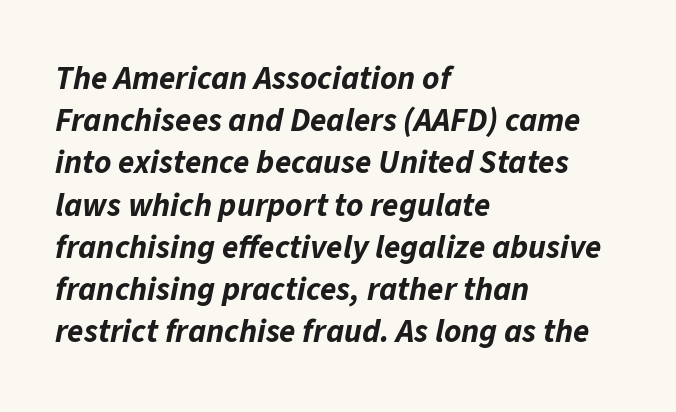
{"italic": "yes", "lean": "right", "slant_degrees": 11, "bold": "yes", "weight": "bold", "width": "normal", "stroke_contrast": "low", "x_height": "medium", "monospaced": "no", "underline": "no", "align": "left", "line_spacing": "normal", "line_spacing_ratio": 1.28, "letter_spacing": "normal", "letter_spacing_em": 0.0, "glyph_px": 33}
